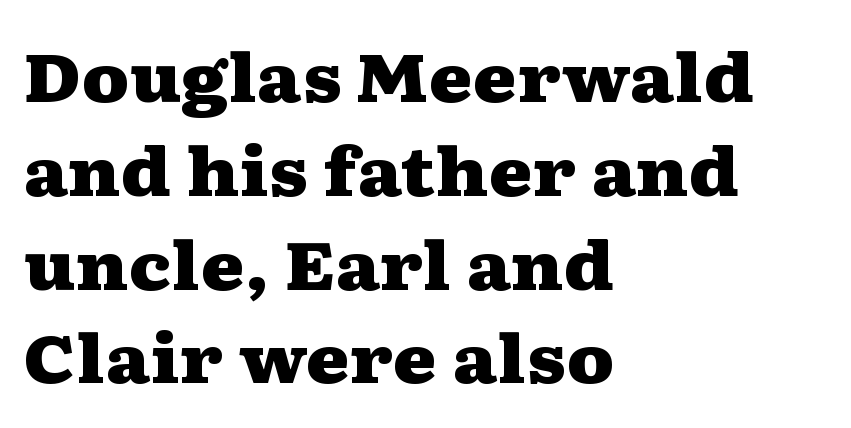
The gaps between neighbouring characters are ordinary and unremarkable. These words are printed bold, with thick strokes throughout. A typesetter would label this face a serif. The string is rendered with underlining switched off. Think of a printed novel: that variable character pitch is what you see here. Interline gaps are of average width in this sample.
